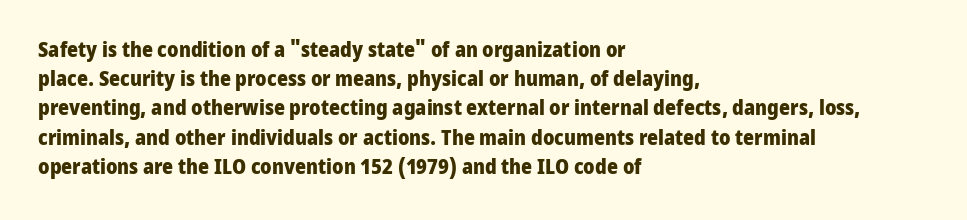
{"italic": "no", "bold": "yes", "underline": "no", "align": "left", "line_spacing": "normal", "line_spacing_ratio": 1.39, "letter_spacing": "normal", "letter_spacing_em": 0.0, "glyph_px": 21}
